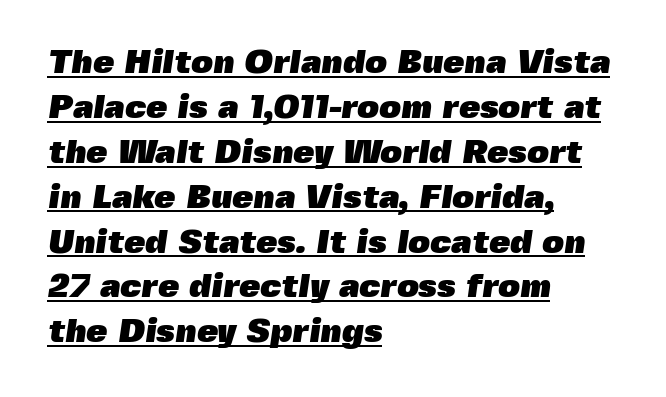
Q: Is the text bold? A: Yes.
Q: Is the typeface a serif or a sans-serif typeface? A: Sans-serif.
Q: Is the text underlined? A: Yes.
Q: How is the paragraph aligned? A: Left-aligned.
Q: Is the spacing between letters normal or unusually wide? A: Normal.
Q: Is the spacing between lines tight, normal or loose? A: Normal.
Q: Width (condensed, normal, or wide)? A: Normal.
Q: x-height? A: Medium.
Q: Monospaced? A: No.
